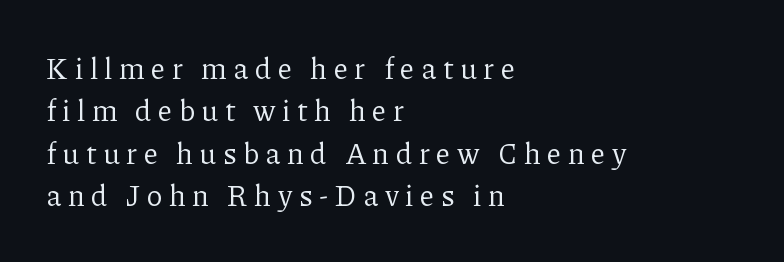
{"serif": "yes", "italic": "no", "bold": "no", "weight": "regular", "width": "normal", "stroke_contrast": "low", "x_height": "medium", "monospaced": "no", "underline": "no", "align": "left", "line_spacing": "normal", "line_spacing_ratio": 1.46, "letter_spacing": "wide", "letter_spacing_em": 0.22, "glyph_px": 29}
